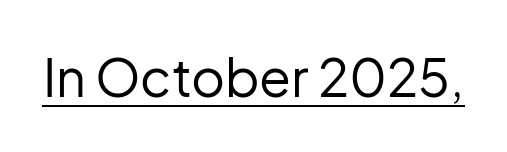
{"serif": "no", "italic": "no", "bold": "no", "weight": "regular", "width": "normal", "stroke_contrast": "low", "x_height": "medium", "monospaced": "no", "underline": "yes", "letter_spacing": "normal", "letter_spacing_em": 0.0, "glyph_px": 52}
